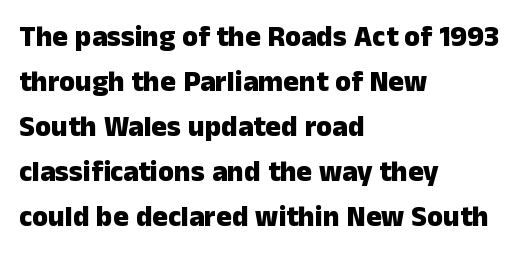
The image shows 29 px heavy sans-serif type, upright; set left-aligned, normal line spacing (1.55x), normal letter spacing, not underlined; low stroke contrast and a medium x-height.
